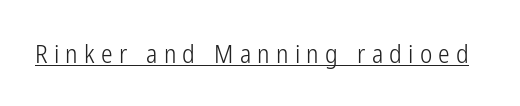
These lines have a slow, spaced-out rhythm from letter to letter. On a weight scale, this lands at 450 or below. Ascenders rise straight up at ninety degrees. The lettering is marked with a stroke running underneath it.
